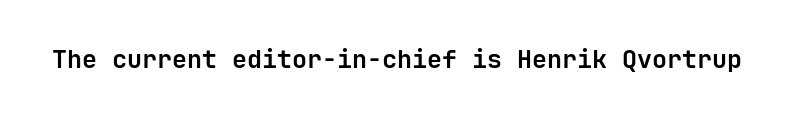
Underlining? Definitely not there. Strong, thick strokes mark this as bold type. This sample uses an upright cut, with every glyph sitting square on the baseline. A typesetter would call this zero additional tracking.
